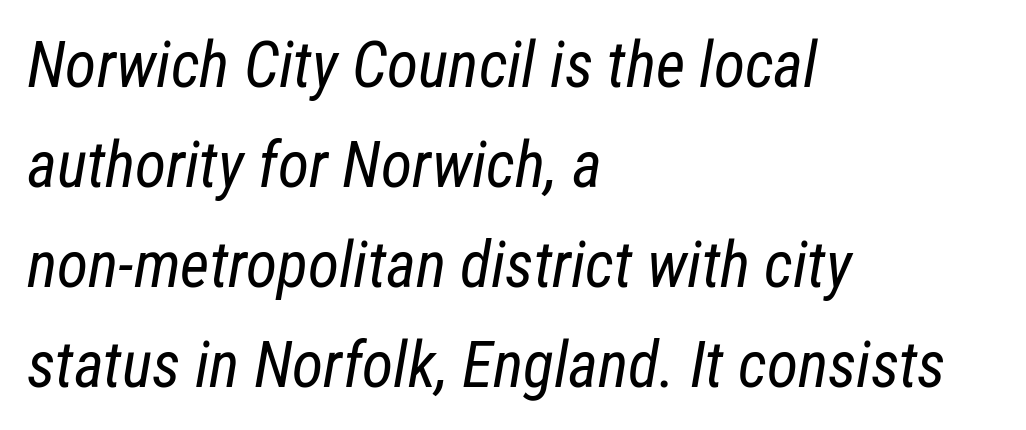
Typeset ragged right — the left edge is the straight one. The font's italic variant was chosen for this text. Students, observe: this is what conventionally led text looks like. Proportional: the letters do not fall into vertical columns. The strokes are not fattened; the text isn't bold. This sample uses plain, unmodified letter spacing.
